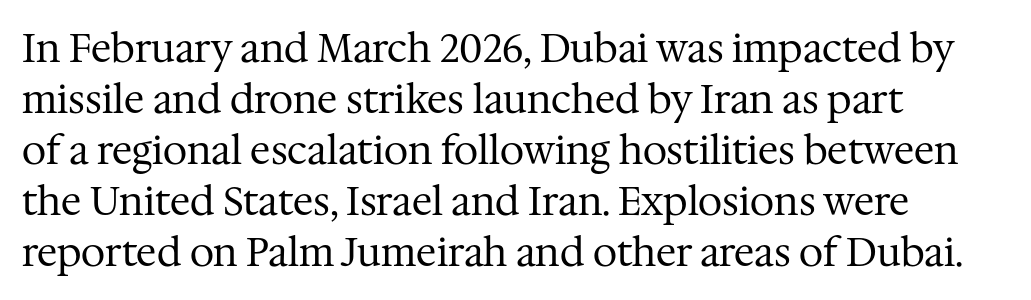
Teacher's note: observe the even left margin — that is flush-left alignment. Each row of text sits above clean, open space. Proportional: the letters do not fall into vertical columns. The passage shown stacks its lines at a standard gap. Vertical strokes here are truly vertical.
